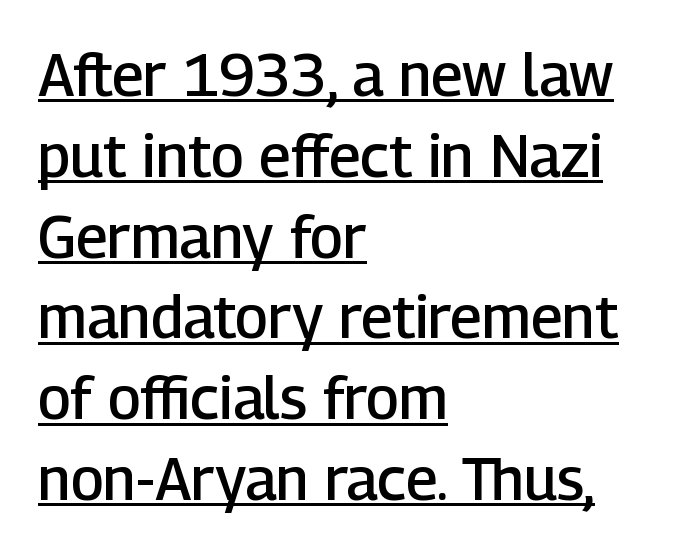
{"serif": "no", "italic": "no", "bold": "semi", "weight": "semibold", "width": "normal", "stroke_contrast": "low", "x_height": "medium", "monospaced": "no", "underline": "yes", "align": "left", "line_spacing": "normal", "line_spacing_ratio": 1.37, "letter_spacing": "normal", "letter_spacing_em": 0.0, "glyph_px": 59}
